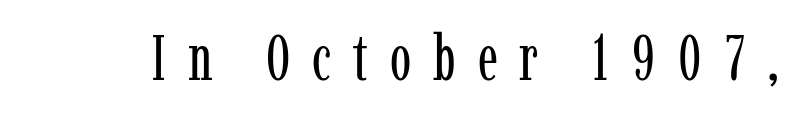
The image shows 64 px regular-weight, condensed serif type, upright; set unusually wide letter spacing (+0.34 em), not underlined; low stroke contrast and a medium x-height.
